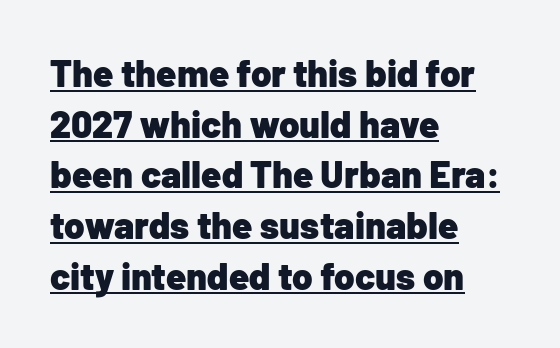
These lines keep a tight, regular rhythm from letter to letter. Somebody hit Ctrl+U on this one — the words are underlined. Heavy, bold letterforms. The lines are quadded left. Style check: upright. Each letter keeps its own natural width here, so spacing adapts to shape.
